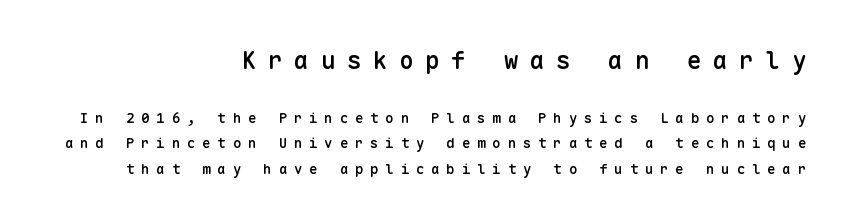
Size contrast runs from large at the top to small at the bottom. Inter-character spacing is expanded well beyond the font's built-in metrics. Type without underlining. Typesetter's note: demi weight, one step under bold. Visually the block forms a straight wall on the right and a jagged coastline on the left. The font's upright variant was chosen for this text.
